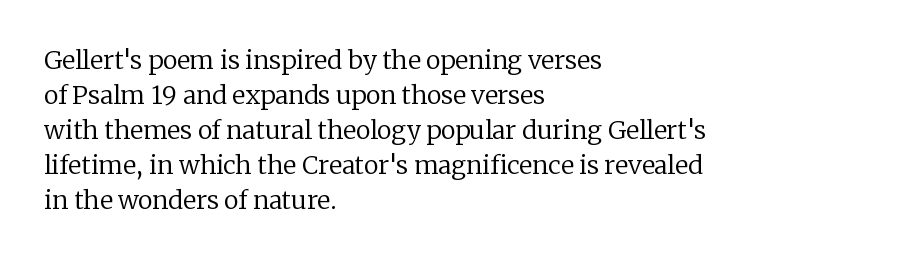
Nobody drew a line under any word here. The passage is arranged the way most books set body copy — flush left. Is the stroke heavy? The answer is a plain regular-or-lighter. Nobody touched the tracking dial on this one. A roman cut, with each character standing at attention. The space between consecutive lines is moderate.
